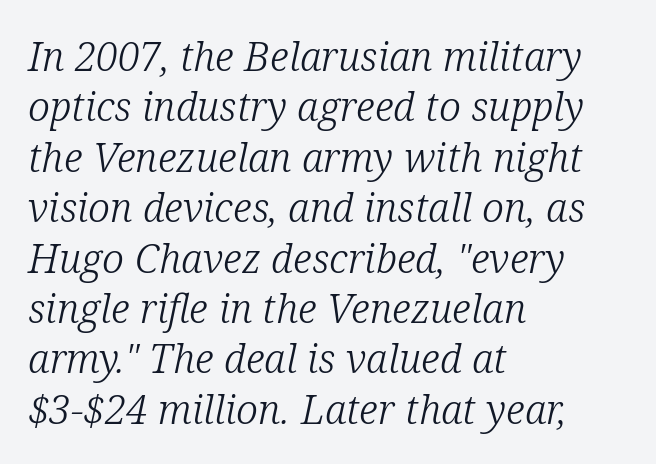
A normal amount of white space separates one row of letters from the next. Spacing verdict: proportional, widths tailored to each character. The whole block is typeset with a tilt. The setting favours the left margin, as ordinary paragraphs usually do. Small tapered or slab feet sit at the stroke ends, so this counts as serif. Beneath every word, the page is bare.
